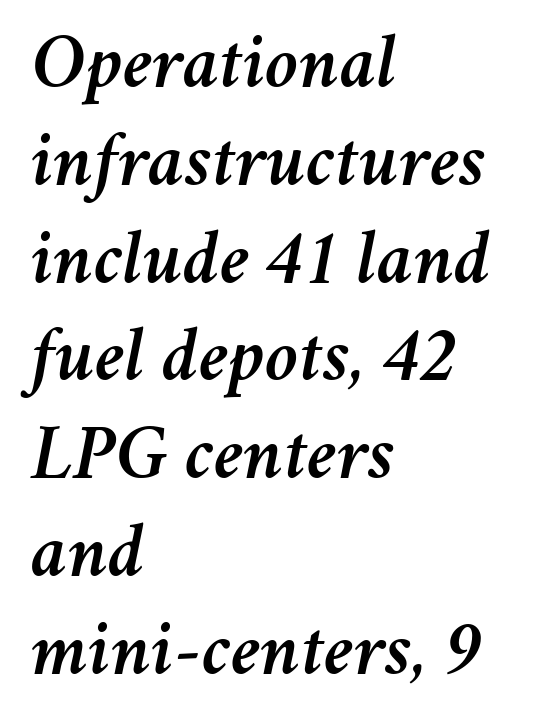
Q: Is the text italic (slanted)? A: Yes, it leans right by about 11 degrees.
Q: Is the text underlined? A: No.
Q: How is the paragraph aligned? A: Left-aligned.
Q: Is the spacing between letters normal or unusually wide? A: Normal.
Q: Is the spacing between lines tight, normal or loose? A: Normal.
Q: Width (condensed, normal, or wide)? A: Normal.
Q: Stroke contrast? A: Medium.
Q: x-height? A: Medium.
Q: Monospaced? A: No.
